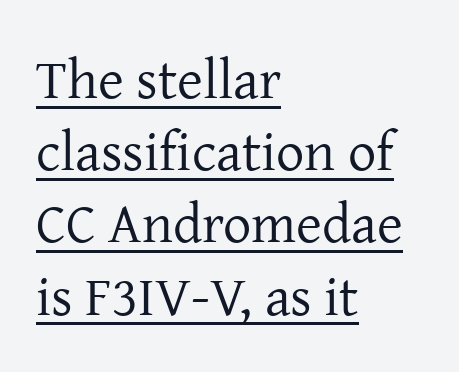
Q: Is the text bold? A: No.
Q: Is the text italic (slanted)? A: No, it is upright.
Q: Is the typeface a serif or a sans-serif typeface? A: Serif.
Q: Is the text underlined? A: Yes.
Q: How is the paragraph aligned? A: Left-aligned.
Q: Is the spacing between letters normal or unusually wide? A: Normal.
Q: Is the spacing between lines tight, normal or loose? A: Normal.
Q: Width (condensed, normal, or wide)? A: Normal.
Q: Stroke contrast? A: Low.
Q: x-height? A: Medium.
Q: Monospaced? A: No.
